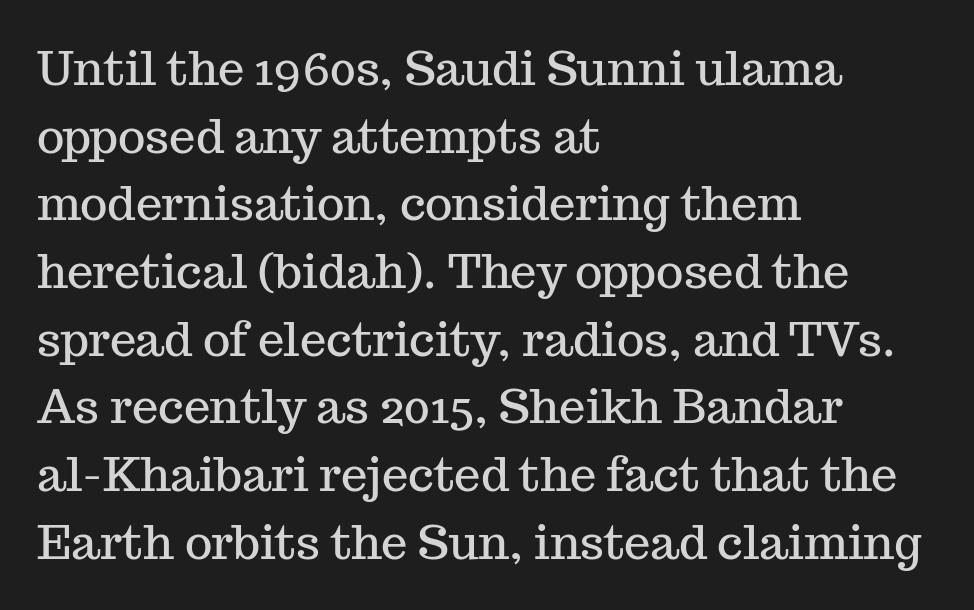
{"serif": "yes", "italic": "no", "width": "normal", "stroke_contrast": "medium", "x_height": "medium", "monospaced": "no", "underline": "no", "align": "left", "line_spacing": "normal", "line_spacing_ratio": 1.44, "letter_spacing": "normal", "letter_spacing_em": 0.0, "glyph_px": 47}
